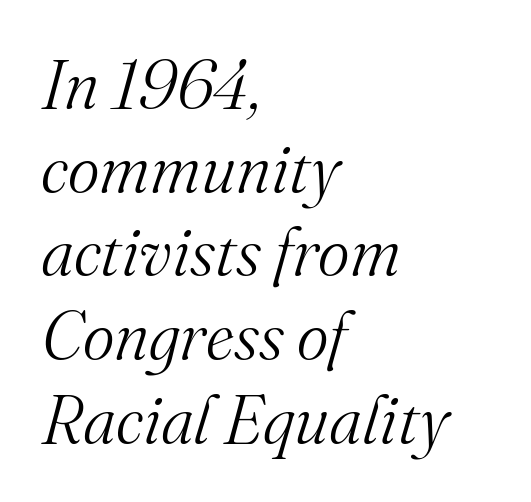
Think standard paragraph weight, or any step lighter than that. If you drew a line through each stem, it would be angled. Looks like regular typesetting: each glyph gets only the width it needs. Line beginnings align vertically; line endings do not.
